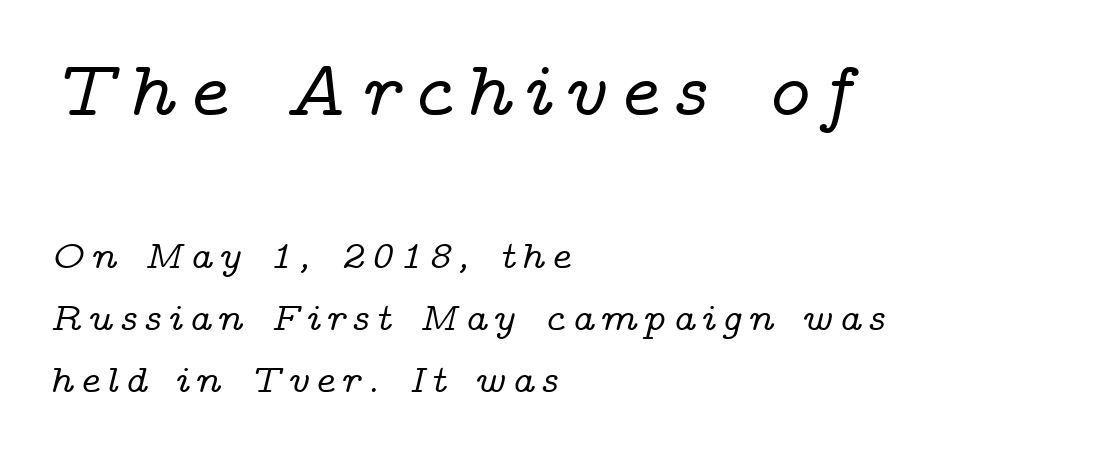
Q: Is the text italic (slanted)? A: Yes, it leans right by about 14 degrees.
Q: Is the typeface a serif or a sans-serif typeface? A: Serif.
Q: Is the text underlined? A: No.
Q: How is the paragraph aligned? A: Left-aligned.
Q: Is the spacing between lines tight, normal or loose? A: Normal.
Q: Which block of text is set in a larger size, the first (top) or the second (bottom)? A: The first (top) one.
Q: Width (condensed, normal, or wide)? A: Wide.
Q: Stroke contrast? A: Low.
Q: x-height? A: Medium.
Q: Monospaced? A: No.
